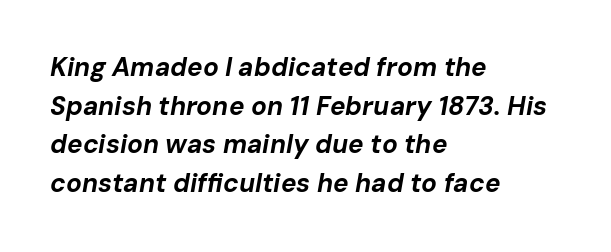
Vertical spacing — default. Is the type slanted? Yes — the strokes lean at a clear angle. The compositor pushed each line to the left boundary. The gaps between neighbouring characters are ordinary and unremarkable.
